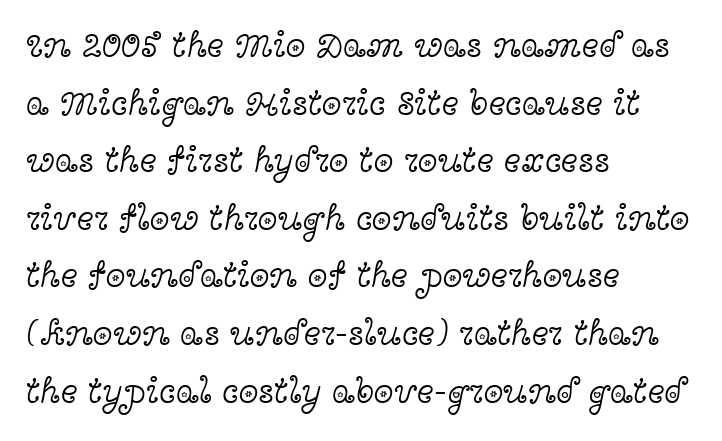
The image shows 36 px light, wide serif type; set left-aligned, normal line spacing (1.6x), normal letter spacing, not underlined; a medium x-height.
